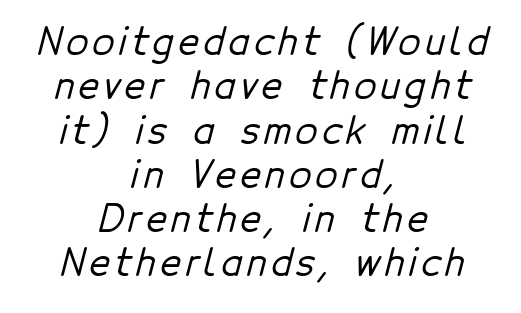
Teacher's note: observe the equal gaps on both sides — that is centered alignment. Clear beneath every line of the passage. The type family on display is of the sans-serif kind. A typesetter would call this proportional, since set widths differ per character.
